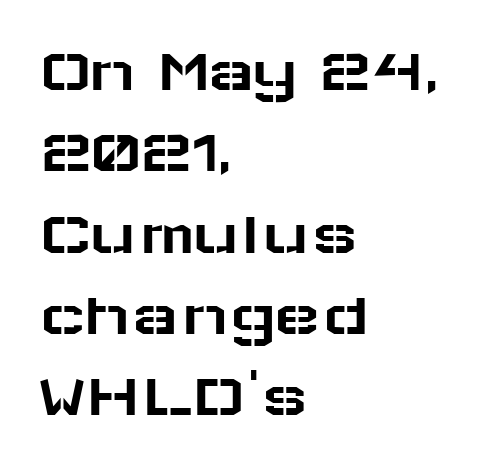
The image shows 63 px wide sans-serif type, upright; set left-aligned, normal line spacing (1.29x), normal letter spacing, not underlined; low stroke contrast and a medium x-height.
